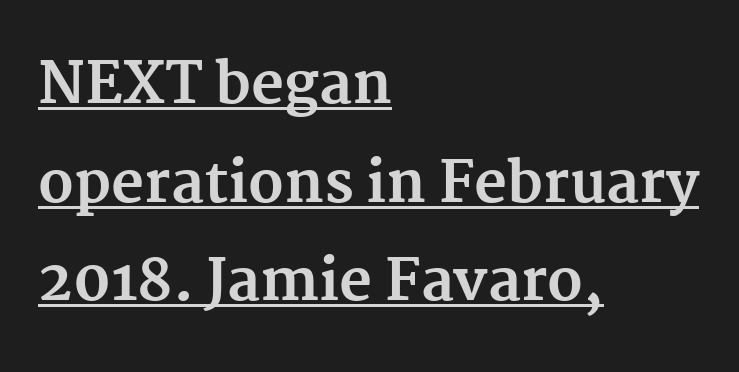
Q: Is the text bold? A: Yes.
Q: Is the text italic (slanted)? A: No, it is upright.
Q: Is the typeface a serif or a sans-serif typeface? A: Serif.
Q: Is the text underlined? A: Yes.
Q: How is the paragraph aligned? A: Left-aligned.
Q: Is the spacing between letters normal or unusually wide? A: Normal.
Q: Width (condensed, normal, or wide)? A: Normal.
Q: Stroke contrast? A: Medium.
Q: x-height? A: Medium.
Q: Monospaced? A: No.
